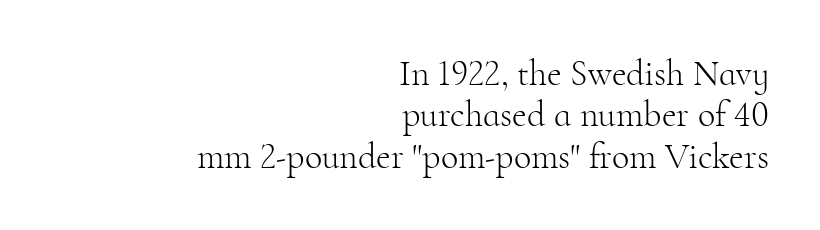
The image shows 36 px light serif type, upright; set right-aligned, tight line spacing (1.15x), normal letter spacing, not underlined; high stroke contrast and a small x-height.
